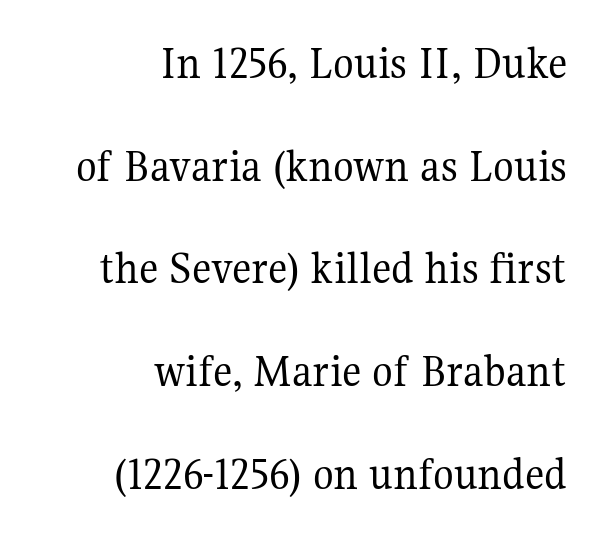
{"serif": "yes", "italic": "no", "bold": "no", "weight": "regular", "width": "normal", "stroke_contrast": "medium", "x_height": "medium", "monospaced": "no", "underline": "no", "align": "right", "line_spacing": "loose", "line_spacing_ratio": 2.14, "letter_spacing": "normal", "letter_spacing_em": 0.0, "glyph_px": 48}
